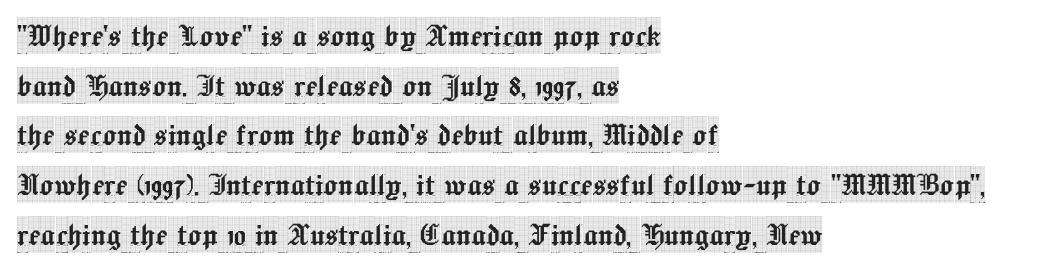
What's the leading like? Ordinary, nothing unusual. Are there feet on the stems? There are — it's a serif. Caption: multi-line text, flush left, ragged right. Characters remain perfectly vertical along every line.
